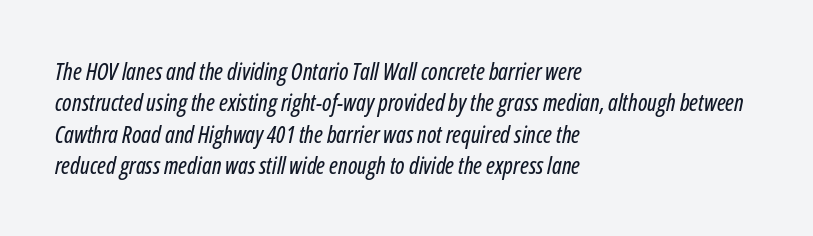
Characters are canted at an angle relative to the baseline's perpendicular. Notice how descenders clear the ascenders below comfortably — that's standard leading. A clean baseline with only descenders dipping below it. Each line starts at the same left margin while the right side varies.
